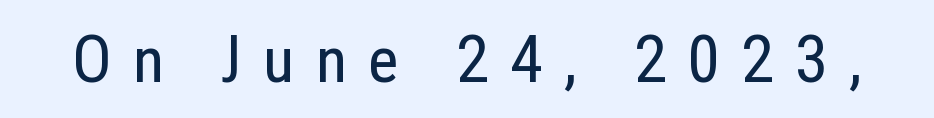
The image shows 67 px regular-weight, condensed sans-serif type, upright; set unusually wide letter spacing (+0.31 em), not underlined; low stroke contrast and a medium x-height.
